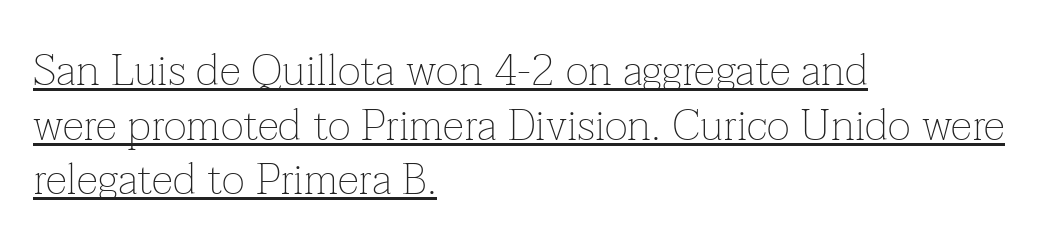
Spacing verdict: proportional, widths tailored to each character. Is the type heavy? It reads as light-to-regular instead. Each letter's strokes conclude with small projecting serifs. The rendering keeps characters at their native spacing. The type sits square on the baseline with zero lean. Check the space under the baseline: a stroke is drawn there.
